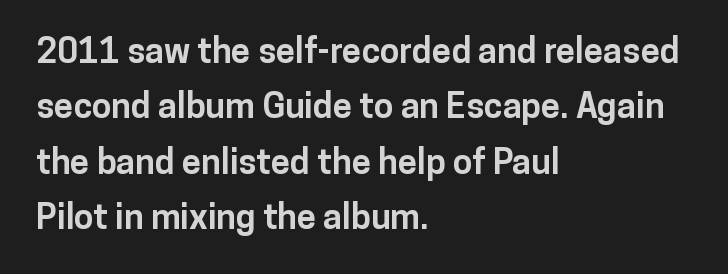
The image shows 35 px bold sans-serif type, upright; set left-aligned, normal line spacing (1.58x), normal letter spacing, not underlined; low stroke contrast and a medium x-height.
